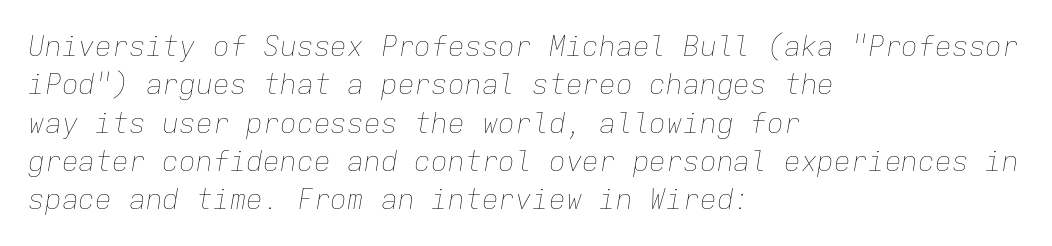
The zone under the glyphs is completely vacant. The rendering uses a moderate line-height, typical for paragraphs. Default kerning and tracking; the words read as compact shapes. The font's italic variant was chosen for this text. Horizontal alignment here is leftward, the default for most running prose.
